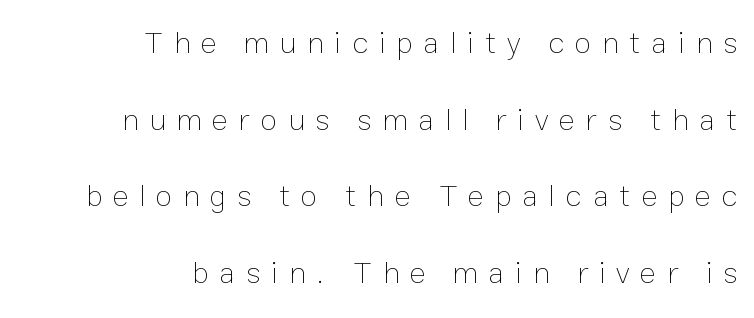
The image shows 31 px thin type, upright; set right-aligned, loose line spacing (2.47x), unusually wide letter spacing (+0.34 em), not underlined; low stroke contrast and a medium x-height.
